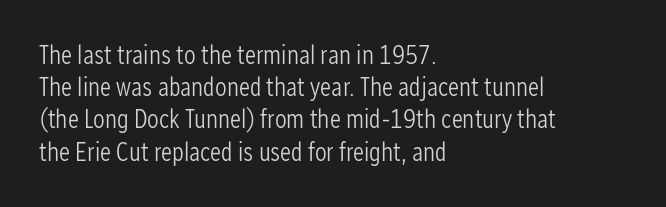
Q: Is the text bold? A: No.
Q: Is the text italic (slanted)? A: No, it is upright.
Q: Is the text underlined? A: No.
Q: How is the paragraph aligned? A: Left-aligned.
Q: Is the spacing between letters normal or unusually wide? A: Normal.
